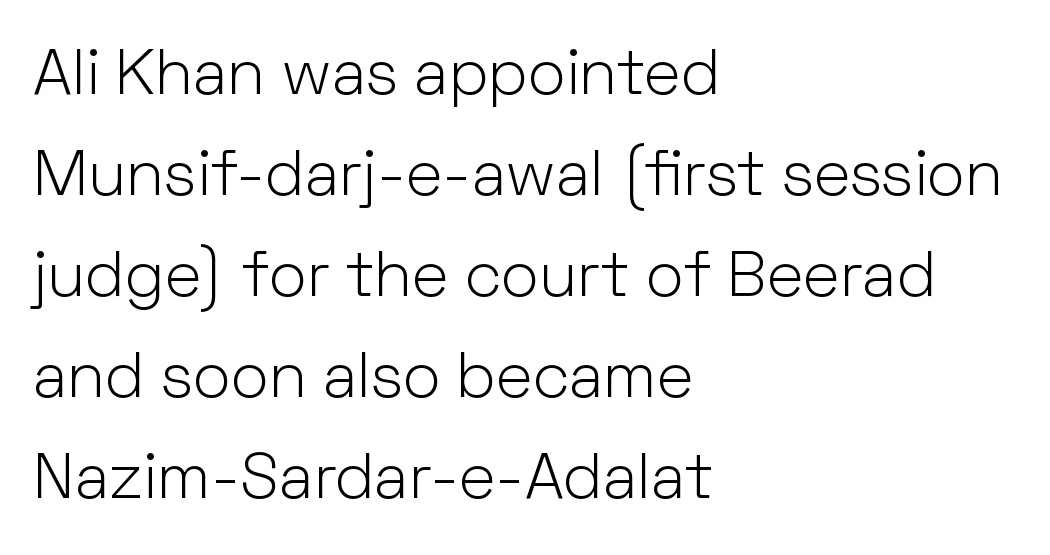
Q: Is the text bold? A: No.
Q: Is the text italic (slanted)? A: No, it is upright.
Q: Is the typeface a serif or a sans-serif typeface? A: Sans-serif.
Q: Is the text underlined? A: No.
Q: How is the paragraph aligned? A: Left-aligned.
Q: Is the spacing between letters normal or unusually wide? A: Normal.
Q: Is the spacing between lines tight, normal or loose? A: Normal.
Q: Width (condensed, normal, or wide)? A: Normal.
Q: Stroke contrast? A: Low.
Q: x-height? A: Medium.
Q: Monospaced? A: No.
